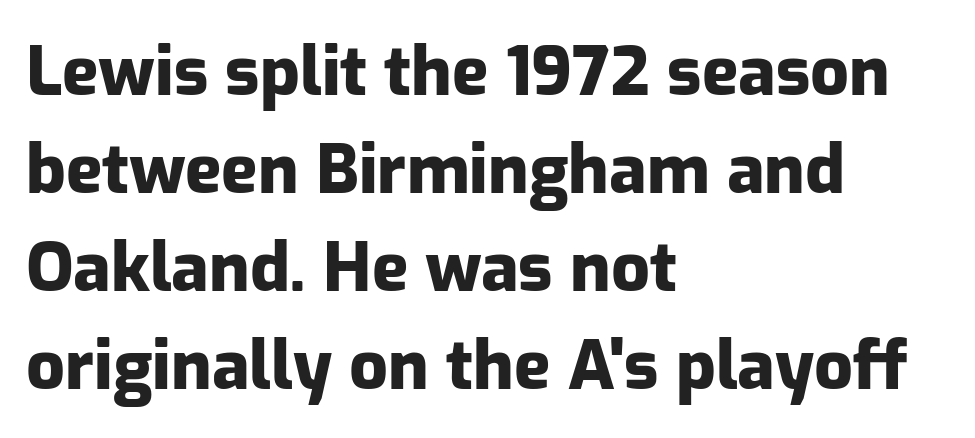
Q: Is the text bold? A: Yes.
Q: Is the text italic (slanted)? A: No, it is upright.
Q: Is the typeface a serif or a sans-serif typeface? A: Sans-serif.
Q: Is the text underlined? A: No.
Q: How is the paragraph aligned? A: Left-aligned.
Q: Is the spacing between letters normal or unusually wide? A: Normal.
Q: Is the spacing between lines tight, normal or loose? A: Normal.
Q: Width (condensed, normal, or wide)? A: Normal.
Q: Stroke contrast? A: Low.
Q: x-height? A: Medium.
Q: Monospaced? A: No.
